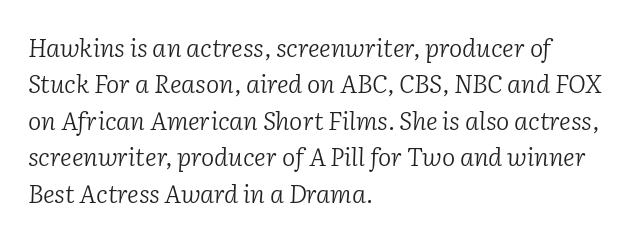
Q: Is the text bold? A: No.
Q: Is the text italic (slanted)? A: Yes, it leans right by about 2 degrees.
Q: Is the text underlined? A: No.
Q: How is the paragraph aligned? A: Left-aligned.
Q: Is the spacing between letters normal or unusually wide? A: Normal.
Q: Is the spacing between lines tight, normal or loose? A: Normal.
